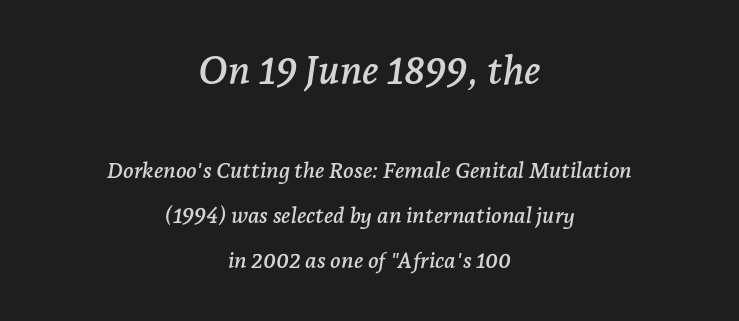
{"serif": "yes", "italic": "yes", "lean": "right", "slant_degrees": 7, "width": "normal", "stroke_contrast": "low", "x_height": "medium", "monospaced": "no", "underline": "no", "align": "center", "line_spacing": "loose", "line_spacing_ratio": 2.03, "letter_spacing": "normal", "letter_spacing_em": 0.0, "larger_block": "first", "size_ratio": 1.77, "glyph_px": 39}
